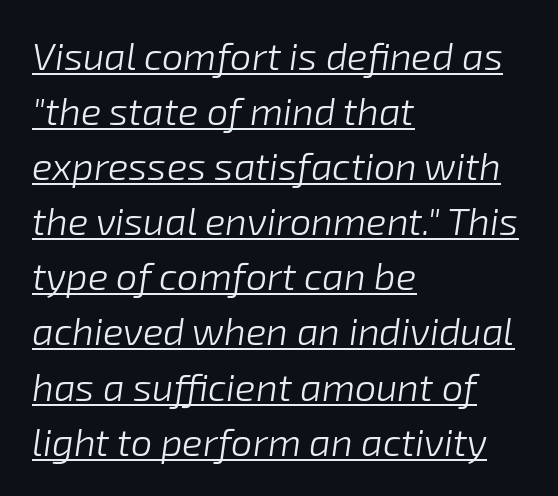
Tall strokes in this sample are angled rather than plumb. Glance below the letters and you will spot a drawn line. Students, observe: this is what conventionally led text looks like. The rag falls on the right side of this text block.
